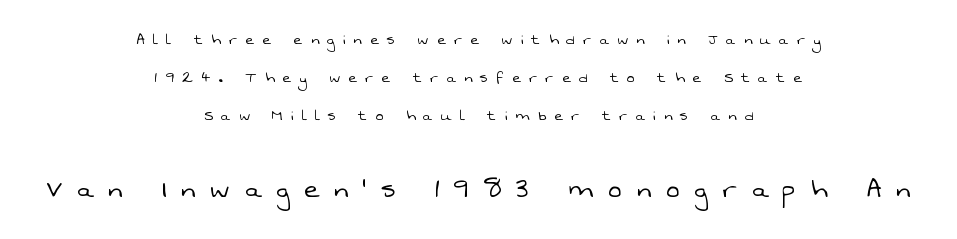
Q: Is the text bold? A: No.
Q: Is the typeface a serif or a sans-serif typeface? A: Sans-serif.
Q: Is the text underlined? A: No.
Q: How is the paragraph aligned? A: Centered.
Q: Is the spacing between letters normal or unusually wide? A: Unusually wide.
Q: Is the spacing between lines tight, normal or loose? A: Loose.
Q: Which block of text is set in a larger size, the first (top) or the second (bottom)? A: The second (bottom) one.
Q: Width (condensed, normal, or wide)? A: Normal.
Q: Stroke contrast? A: Low.
Q: x-height? A: Medium.
Q: Monospaced? A: No.
